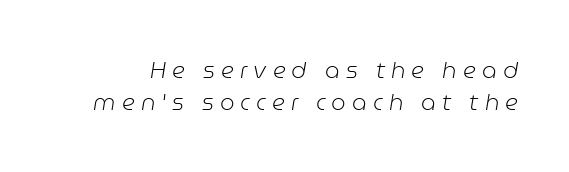
The image shows 23 px text type, italic (leaning right); set normal line spacing (1.37x), unusually wide letter spacing (+0.26 em), not underlined.
